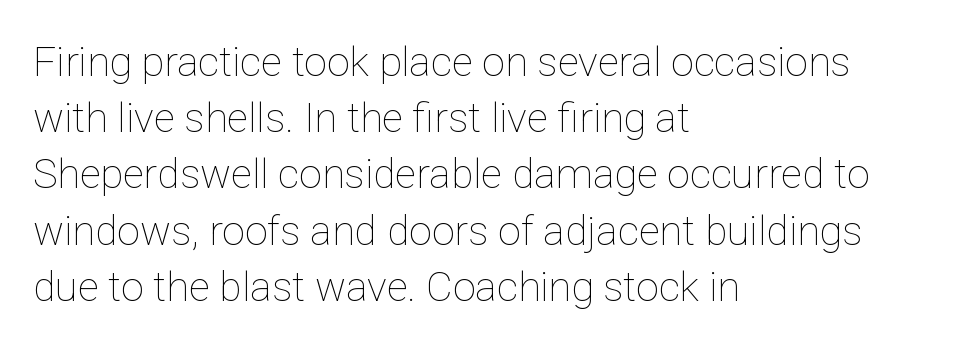
{"italic": "no", "bold": "no", "weight": "thin", "width": "normal", "stroke_contrast": "low", "x_height": "medium", "monospaced": "no", "underline": "no", "align": "left", "line_spacing": "normal", "line_spacing_ratio": 1.37, "letter_spacing": "normal", "letter_spacing_em": 0.0, "glyph_px": 41}
